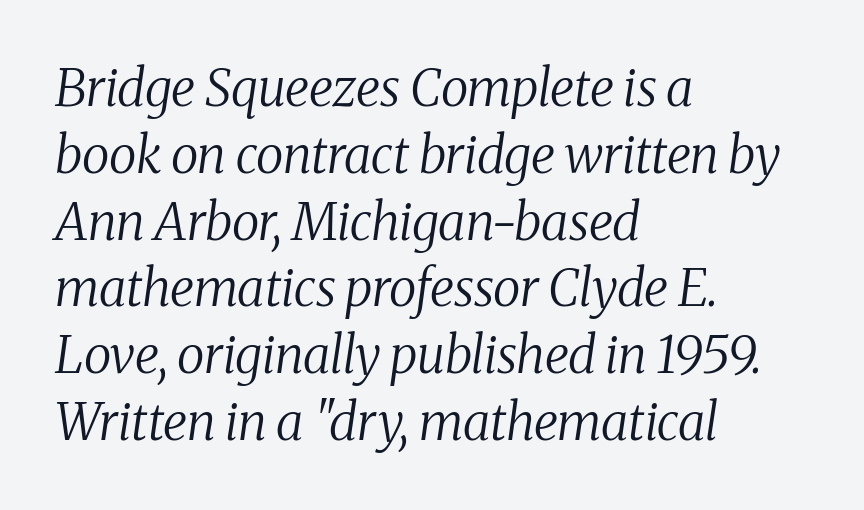
Successive baselines arrive at the customary interval. Heft: none added — not bold. You could not count columns in this text — the font is proportionally spaced. The rendering keeps characters at their native spacing. In terms of letterform style, serifs are clearly present.
